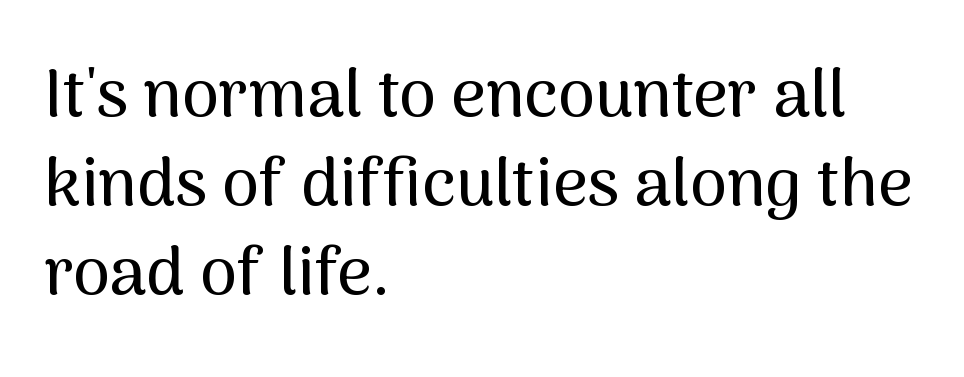
Q: Is the text italic (slanted)? A: No, it is upright.
Q: Is the typeface a serif or a sans-serif typeface? A: Sans-serif.
Q: Is the text underlined? A: No.
Q: How is the paragraph aligned? A: Left-aligned.
Q: Is the spacing between letters normal or unusually wide? A: Normal.
Q: Is the spacing between lines tight, normal or loose? A: Normal.
Q: Width (condensed, normal, or wide)? A: Normal.
Q: Stroke contrast? A: Medium.
Q: x-height? A: Medium.
Q: Monospaced? A: No.
